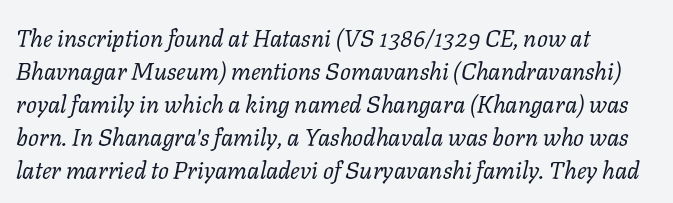
The passage shown stacks its lines at a standard gap. No letter is thick-stroked: the sample isn't bold. Typeset ragged right — the left edge is the straight one. The rendering keeps characters at their native spacing.
